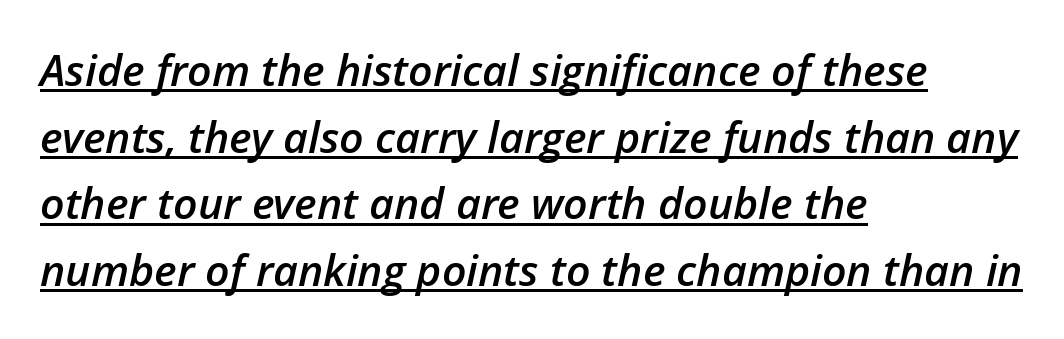
{"italic": "yes", "lean": "right", "slant_degrees": 12, "bold": "semi", "weight": "semibold", "width": "normal", "stroke_contrast": "low", "x_height": "medium", "monospaced": "no", "underline": "yes", "align": "left", "line_spacing": "normal", "line_spacing_ratio": 1.55, "letter_spacing": "normal", "letter_spacing_em": 0.0, "glyph_px": 43}
